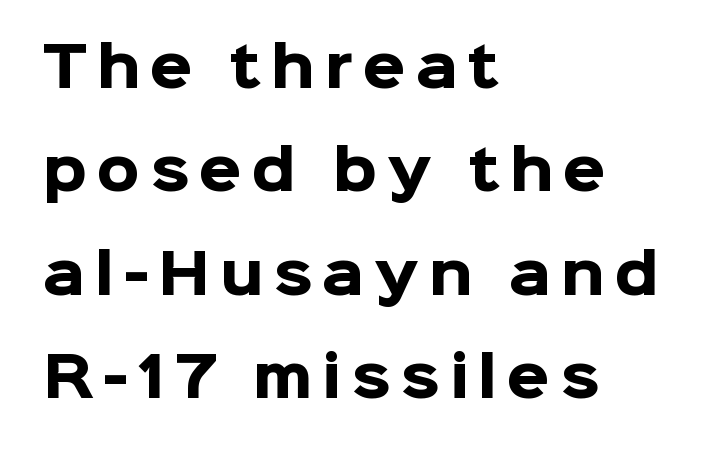
Q: Is the text bold? A: Yes.
Q: Is the text italic (slanted)? A: No, it is upright.
Q: Is the typeface a serif or a sans-serif typeface? A: Sans-serif.
Q: Is the text underlined? A: No.
Q: How is the paragraph aligned? A: Left-aligned.
Q: Width (condensed, normal, or wide)? A: Normal.
Q: Stroke contrast? A: Low.
Q: x-height? A: Medium.
Q: Monospaced? A: No.
